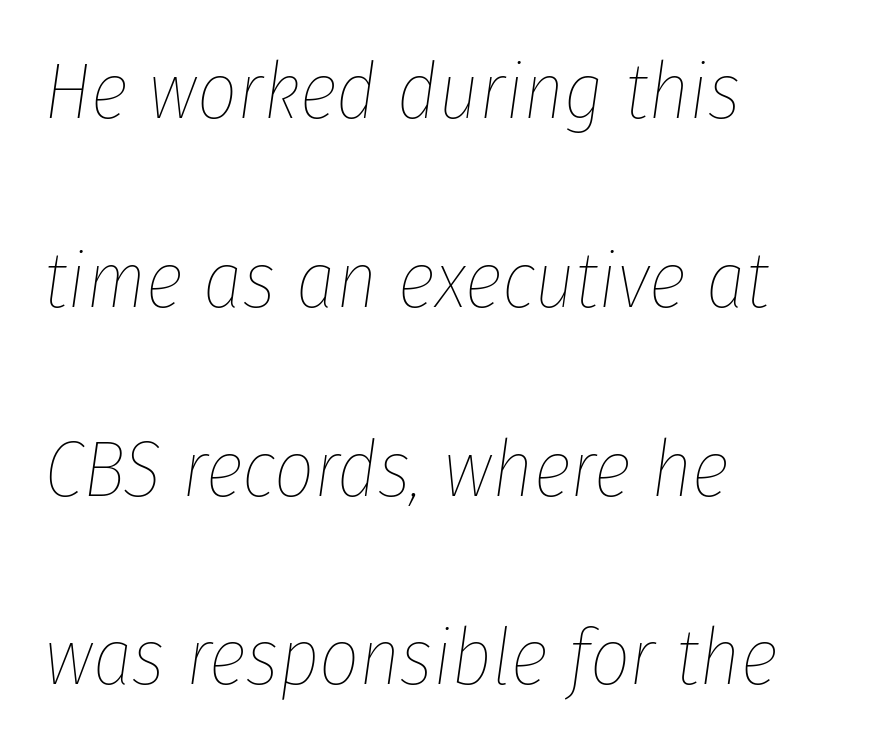
{"italic": "yes", "lean": "right", "slant_degrees": 8, "bold": "no", "weight": "thin", "width": "condensed", "stroke_contrast": "low", "x_height": "medium", "monospaced": "no", "underline": "no", "align": "left", "line_spacing": "loose", "line_spacing_ratio": 2.39, "letter_spacing": "normal", "letter_spacing_em": 0.0, "glyph_px": 79}
